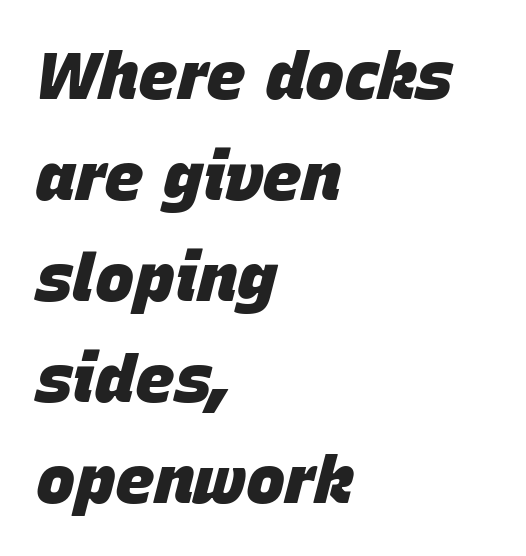
Here the designer chose a conventional face with non-uniform glyph widths. When letters slant like this, we call the style italic. This sample keeps an unexceptional amount of space between lines. This rendering uses left alignment, leaving the right contour irregular. The passage shown is not underscored anywhere. The glyphs have the mass of a bold cut.
